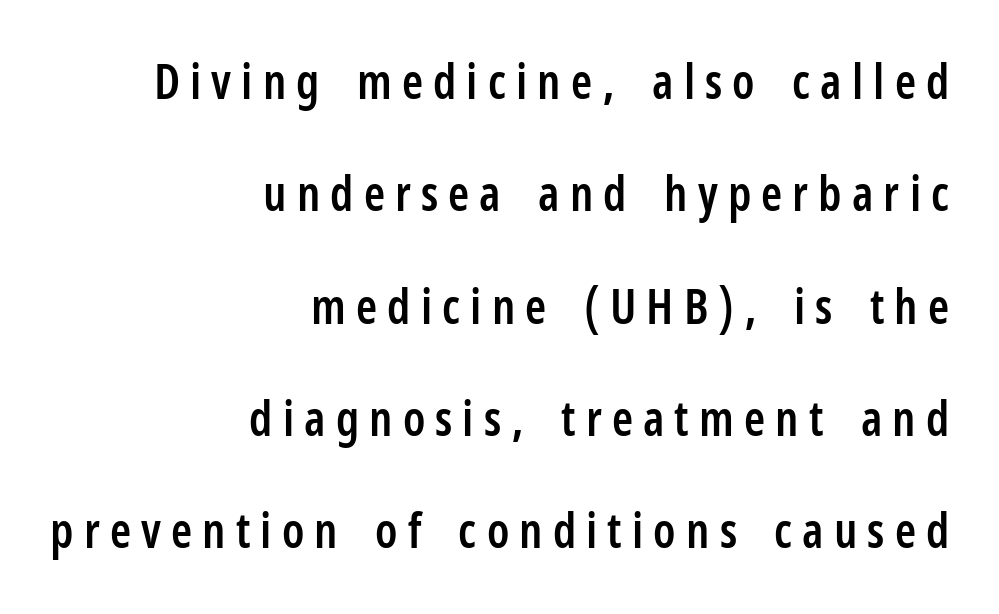
Font category for this specimen: sans-serif. Honestly, there is no underline to notice here at all. Summary of vertical rhythm: relaxed, with wide interline spacing. The ragged edge is on the left, which tells us the setting is flush right.
